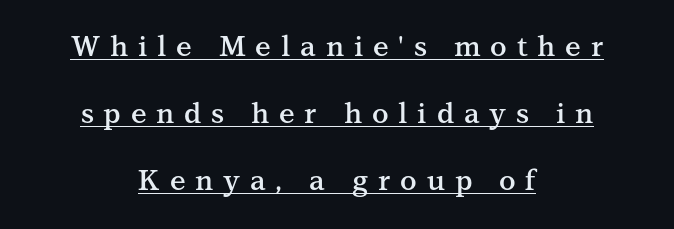
Looks like regular typesetting: each glyph gets only the width it needs. The words here are underlined. Is this a sans? No — the strokes have serifs. A semibold gives these letters moderate extra thickness, short of bold.
